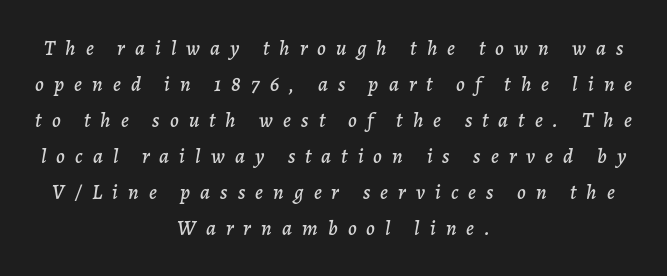
{"italic": "yes", "lean": "right", "slant_degrees": 7, "underline": "no", "align": "center", "line_spacing_ratio": 1.71, "letter_spacing": "wide", "letter_spacing_em": 0.48, "glyph_px": 21}
